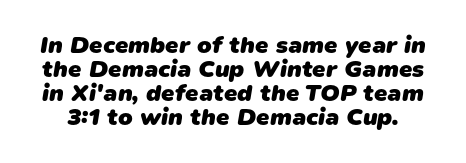
The tracking reads as untouched default to a designer's eye. These lines huddle together more closely than default settings would place them. Compared with an ordinary text face, these strokes are far heavier — a full bold. Glance below the letters and you will spot only blank space.
